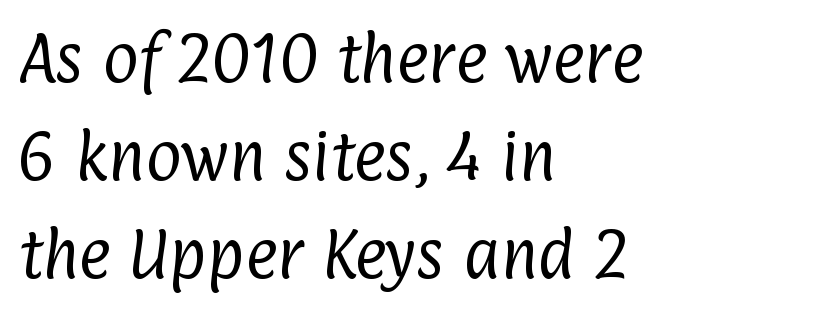
The image shows 55 px regular-weight, condensed sans-serif type; set left-aligned, line spacing 1.78x, normal letter spacing, not underlined; low stroke contrast and a medium x-height.
